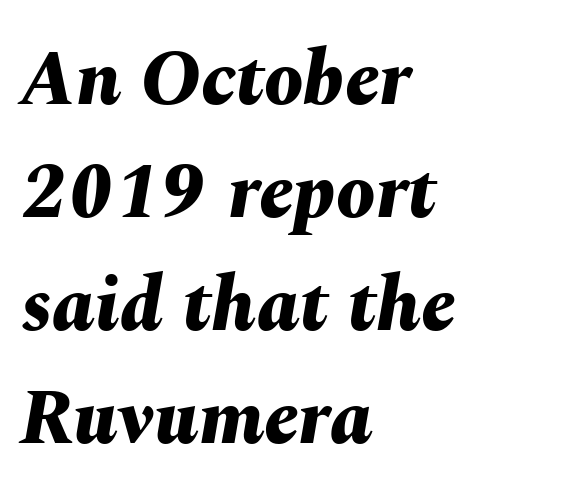
These lines are rendered in a variable-pitch font. Letter spacing: default. The vertical gap from one line to the next is medium. It's the slanting kind of type. Strong, thick strokes mark this as bold type.
